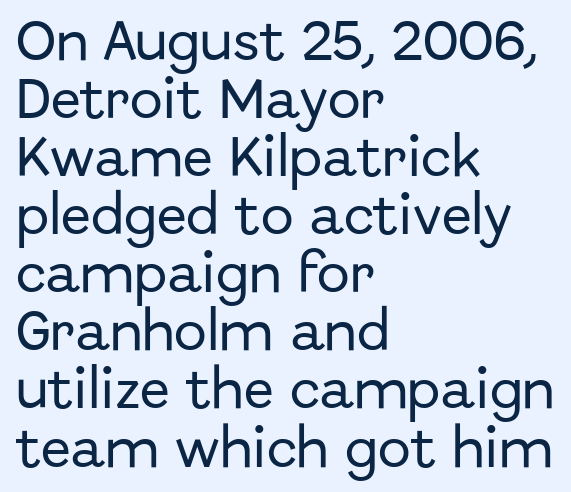
Q: Is the text italic (slanted)? A: No, it is upright.
Q: Is the typeface a serif or a sans-serif typeface? A: Sans-serif.
Q: Is the text underlined? A: No.
Q: How is the paragraph aligned? A: Left-aligned.
Q: Is the spacing between letters normal or unusually wide? A: Normal.
Q: Is the spacing between lines tight, normal or loose? A: Normal.
Q: Width (condensed, normal, or wide)? A: Normal.
Q: Stroke contrast? A: Low.
Q: x-height? A: Medium.
Q: Monospaced? A: No.
